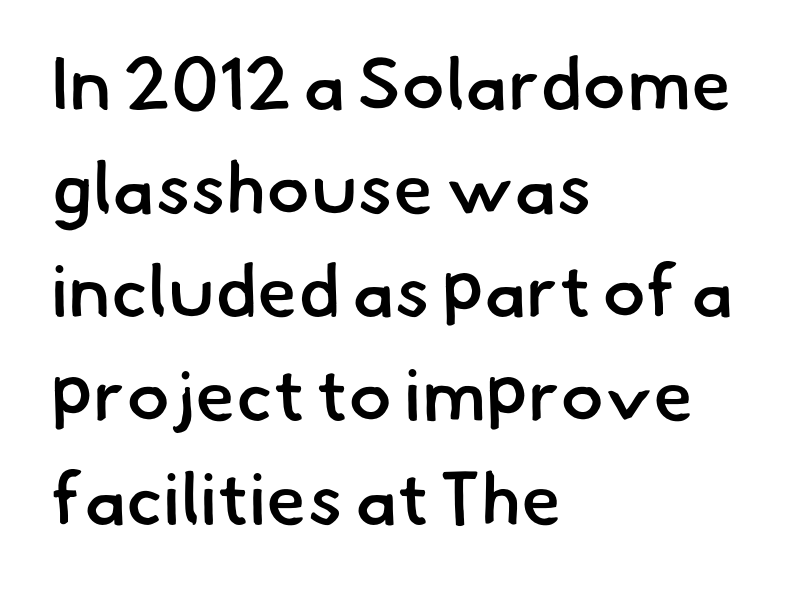
A classic flush-left, rag-right setting is used for this passage. The passage shown is semibold, sitting just below true bold. Descenders are the only things crossing below the line. The rendering keeps characters at their native spacing. Does the leading feel generous? No, just average. You could not count columns in this text — the font is proportionally spaced.
